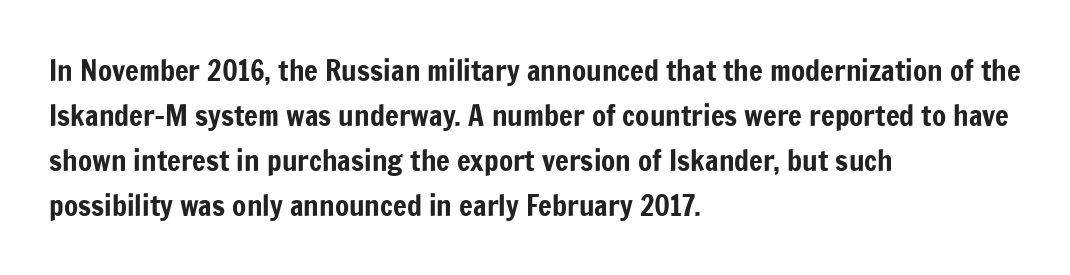
{"serif": "no", "italic": "no", "width": "condensed", "stroke_contrast": "low", "x_height": "medium", "monospaced": "no", "underline": "no", "align": "left", "line_spacing": "normal", "line_spacing_ratio": 1.55, "letter_spacing": "normal", "letter_spacing_em": 0.0, "glyph_px": 29}
